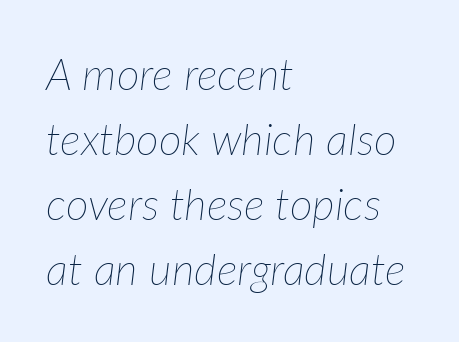
The image shows 44 px thin type, italic (leaning right); set left-aligned, normal line spacing (1.48x), normal letter spacing, not underlined; low stroke contrast and a medium x-height.
